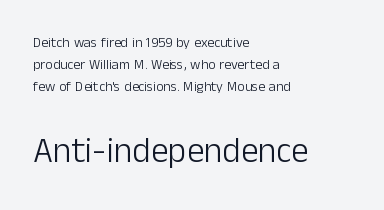
A student would call this left alignment; a typographer would say flush left, rag right. Underlining? Definitely not there. Italic: no, the glyphs are upright roman. The characters display no serif detailing; their extremities are plain. You could not count columns in this text — the font is proportionally spaced. Compared with typical paragraphs, the rows here are spaced about the same.
